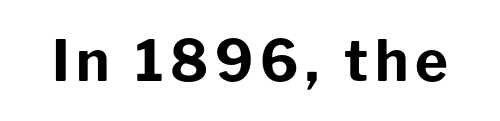
Just letters on the line, the space beneath them empty. Typographically, this falls in the sans-serif category. Style check: upright. Looks like regular typesetting: each glyph gets only the width it needs. These lines carry a lot of weight — the face is fully bold.
